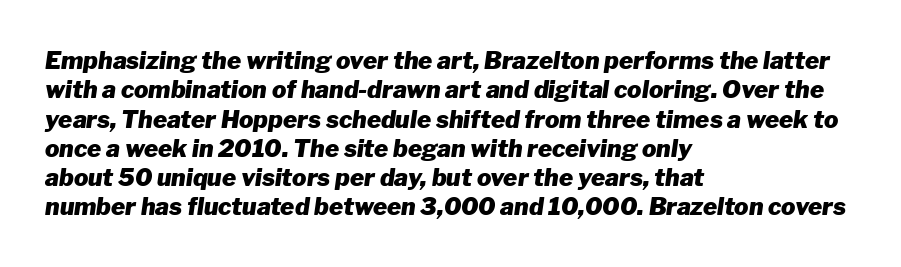
{"italic": "yes", "lean": "right", "slant_degrees": 8, "bold": "yes", "underline": "no", "align": "left", "line_spacing_ratio": 1.22, "letter_spacing": "normal", "letter_spacing_em": 0.0, "glyph_px": 24}
